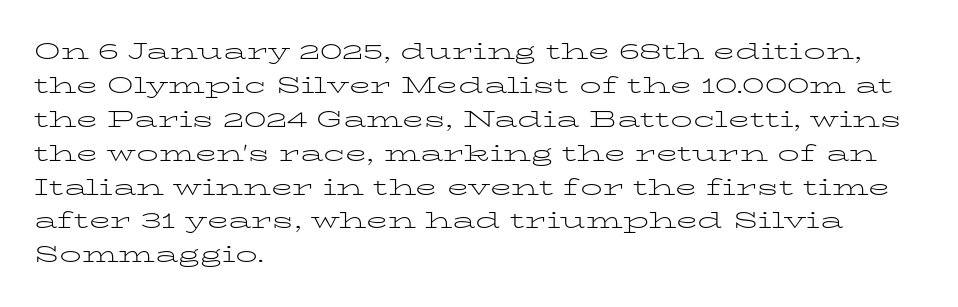
{"italic": "no", "bold": "no", "underline": "no", "align": "left", "line_spacing": "normal", "line_spacing_ratio": 1.54, "letter_spacing": "normal", "letter_spacing_em": 0.0, "glyph_px": 22}
